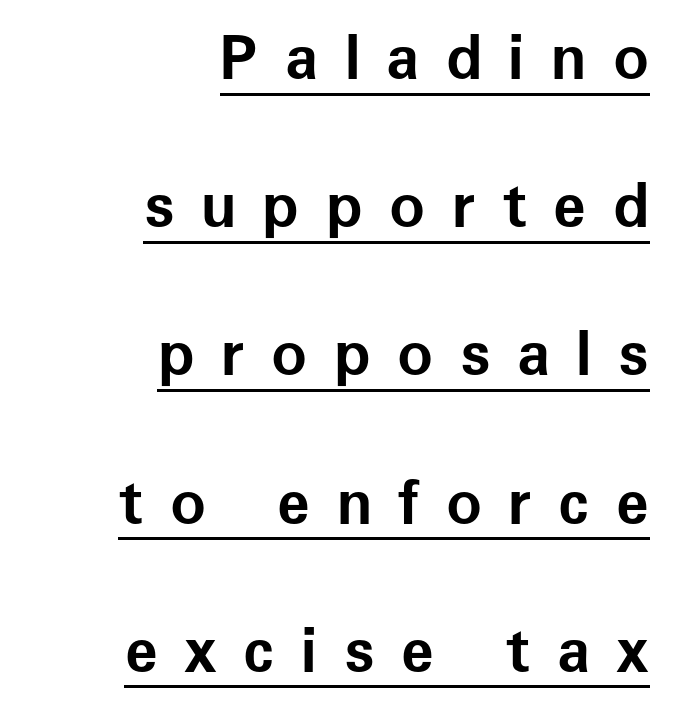
Q: Is the text bold? A: Yes.
Q: Is the text italic (slanted)? A: No, it is upright.
Q: Is the typeface a serif or a sans-serif typeface? A: Sans-serif.
Q: Is the text underlined? A: Yes.
Q: How is the paragraph aligned? A: Right-aligned.
Q: Is the spacing between letters normal or unusually wide? A: Unusually wide.
Q: Is the spacing between lines tight, normal or loose? A: Loose.
Q: Width (condensed, normal, or wide)? A: Normal.
Q: Stroke contrast? A: Low.
Q: x-height? A: Medium.
Q: Monospaced? A: No.
